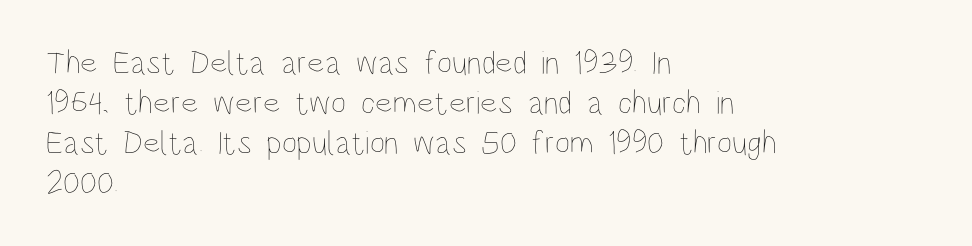
Q: Is the text bold? A: No.
Q: Is the text italic (slanted)? A: No, it is upright.
Q: Is the text underlined? A: No.
Q: How is the paragraph aligned? A: Left-aligned.
Q: Is the spacing between letters normal or unusually wide? A: Normal.
Q: Width (condensed, normal, or wide)? A: Condensed.
Q: Stroke contrast? A: Low.
Q: x-height? A: Large.
Q: Monospaced? A: No.
